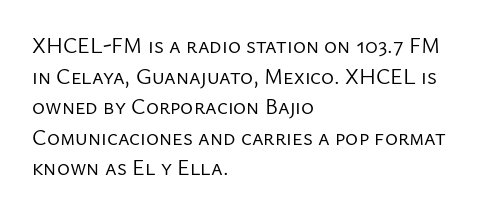
The image shows 22 px text type, upright; set left-aligned, normal line spacing (1.39x), normal letter spacing, not underlined.
